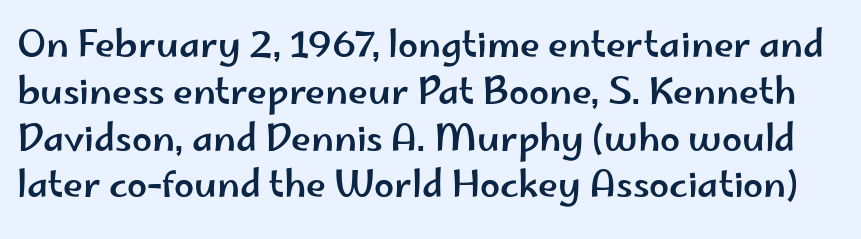
Underline: absent. Evenly set lines give the paragraph a standard silhouette. This rendering leaves character spacing at its baseline value. In terms of letterform style, serifs are entirely absent. Posture: vertical.
